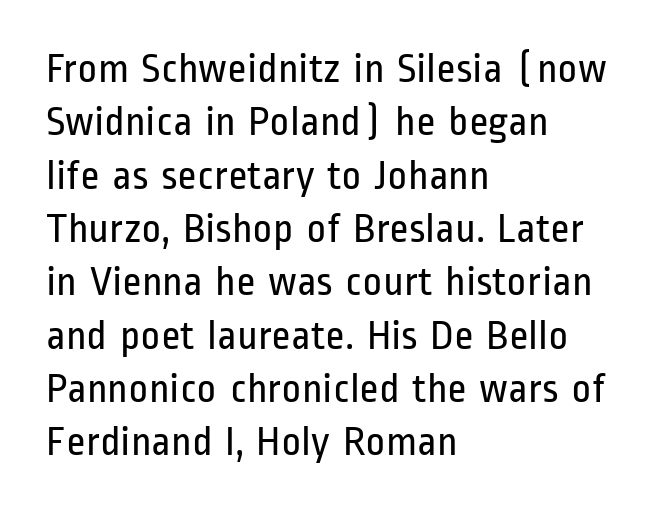
Q: Is the text bold? A: No.
Q: Is the text italic (slanted)? A: No, it is upright.
Q: Is the typeface a serif or a sans-serif typeface? A: Sans-serif.
Q: Is the text underlined? A: No.
Q: How is the paragraph aligned? A: Left-aligned.
Q: Is the spacing between letters normal or unusually wide? A: Normal.
Q: Is the spacing between lines tight, normal or loose? A: Normal.
Q: Width (condensed, normal, or wide)? A: Condensed.
Q: Stroke contrast? A: Low.
Q: x-height? A: Medium.
Q: Monospaced? A: No.
